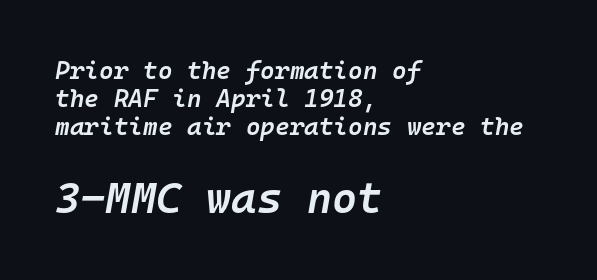
The image shows 43 px semibold type, italic (leaning right), monospaced; set left-aligned, tight line spacing (1.12x), normal letter spacing, not underlined; the second (bottom) block is 1.72x larger; low stroke contrast and a medium x-height.
